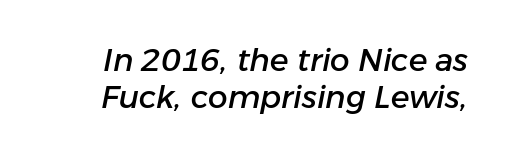
Q: Is the text italic (slanted)? A: Yes, it leans right by about 11 degrees.
Q: Is the text underlined? A: No.
Q: Is the spacing between letters normal or unusually wide? A: Normal.
Q: Width (condensed, normal, or wide)? A: Normal.
Q: Stroke contrast? A: Low.
Q: x-height? A: Medium.
Q: Monospaced? A: No.
